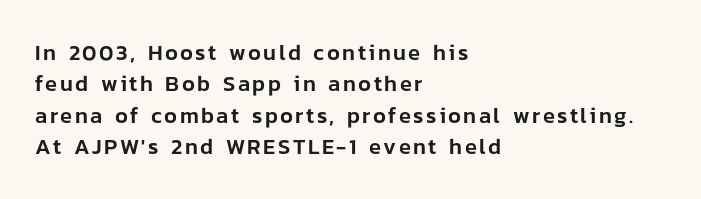
The image shows 22 px text type, upright; set left-aligned, normal line spacing (1.43x), not underlined.
